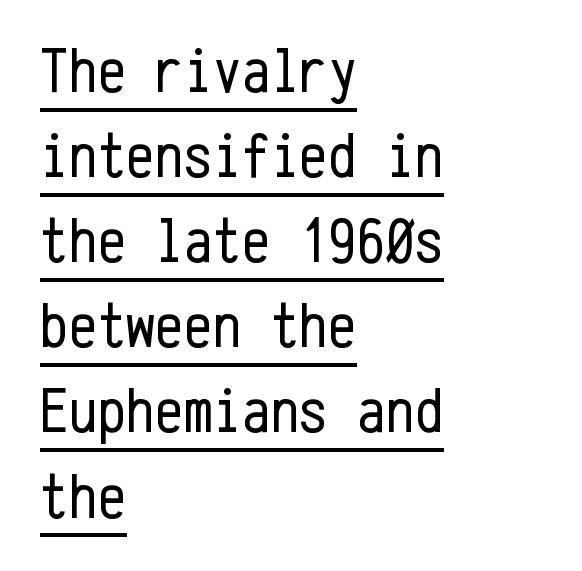
The image shows 64 px regular-weight, condensed sans-serif type, upright, monospaced; set left-aligned, normal line spacing (1.33x), normal letter spacing, underlined; low stroke contrast and a medium x-height.
